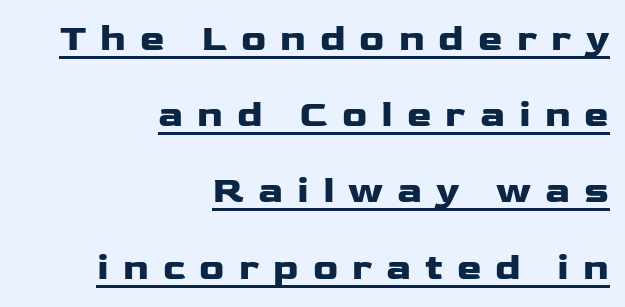
Is there any slant? The stems are plumb. Typographic density is high because the face is bold. Is this a fixed-width face? No — the glyphs have proportional, varying widths. Every row of glyphs terminates at an identical x-position on the right.
